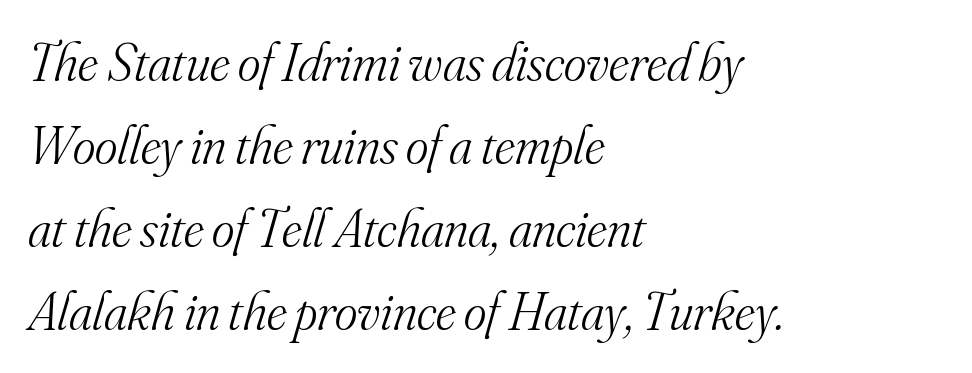
The image shows 54 px light serif type, italic (leaning right); set left-aligned, normal line spacing (1.54x), normal letter spacing, not underlined; medium stroke contrast and a small x-height.
